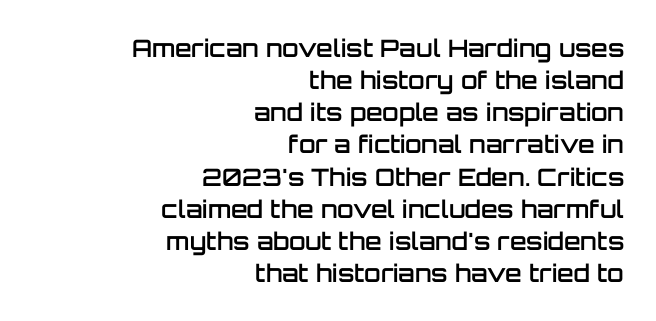
The image shows 24 px text type, upright; set right-aligned, normal line spacing (1.34x), normal letter spacing, not underlined.
